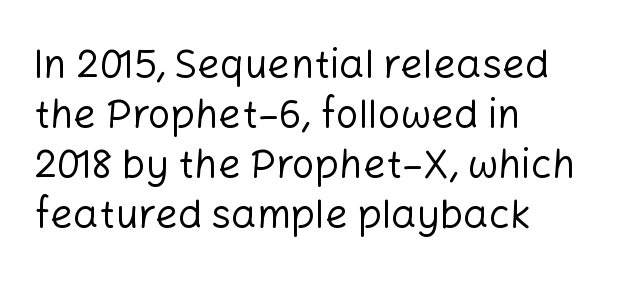
{"serif": "no", "italic": "no", "bold": "no", "weight": "regular", "width": "normal", "stroke_contrast": "low", "x_height": "medium", "monospaced": "no", "underline": "no", "align": "left", "line_spacing": "normal", "line_spacing_ratio": 1.25, "letter_spacing": "normal", "letter_spacing_em": 0.0, "glyph_px": 40}
